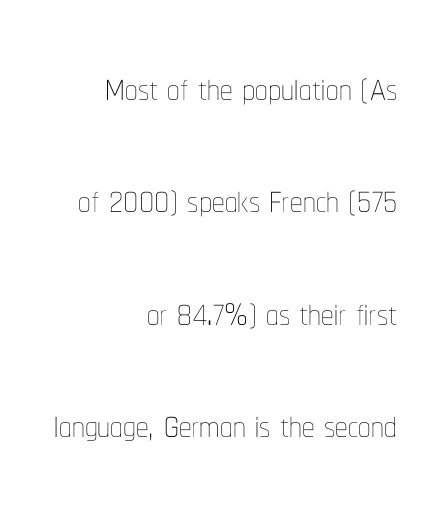
The image shows 50 px thin, condensed type, upright; set right-aligned, loose line spacing (2.25x), normal letter spacing, not underlined; low stroke contrast and a medium x-height.
